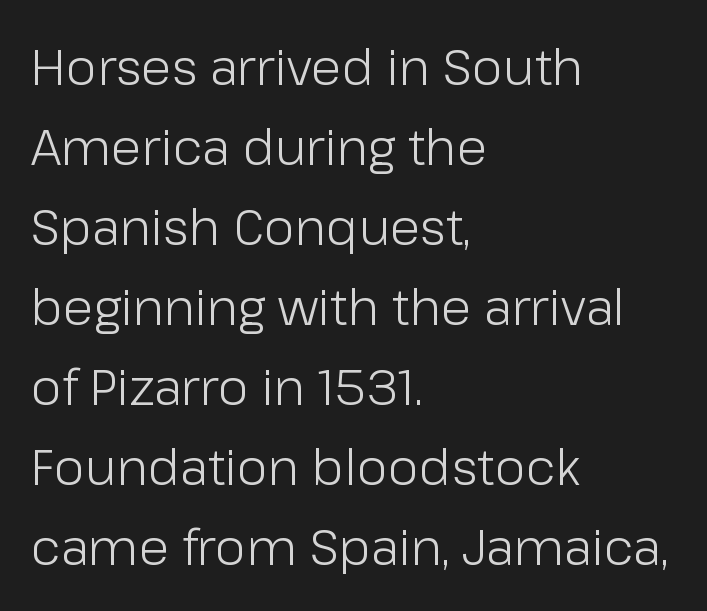
{"serif": "no", "italic": "no", "bold": "no", "weight": "light", "width": "normal", "stroke_contrast": "low", "x_height": "medium", "monospaced": "no", "underline": "no", "align": "left", "line_spacing": "normal", "line_spacing_ratio": 1.6, "letter_spacing": "normal", "letter_spacing_em": 0.0, "glyph_px": 50}
